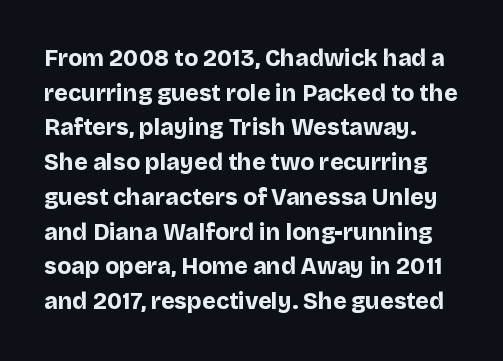
The image shows 23 px bold type, upright; set left-aligned, normal line spacing (1.51x), normal letter spacing, not underlined.
